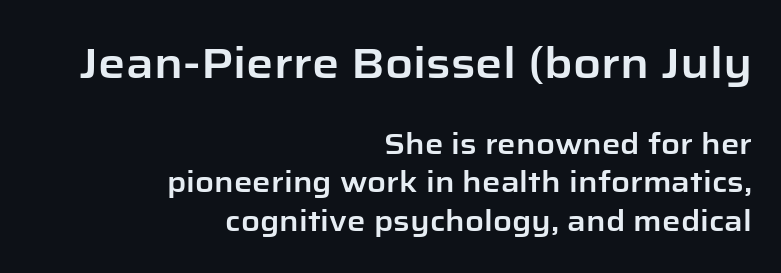
The image shows 43 px sans-serif type, upright; set right-aligned, normal line spacing (1.33x), normal letter spacing, not underlined; the first (top) block is 1.48x larger; low stroke contrast and a medium x-height.
